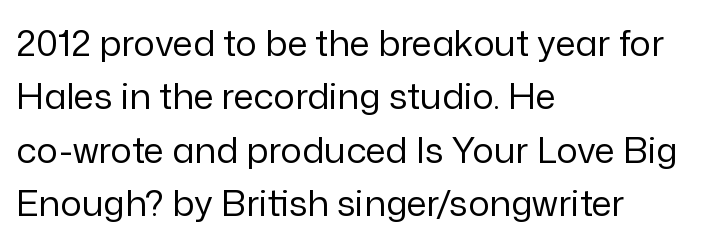
The image shows 36 px regular-weight sans-serif type, upright; set left-aligned, normal line spacing (1.48x), normal letter spacing, not underlined; low stroke contrast and a medium x-height.
